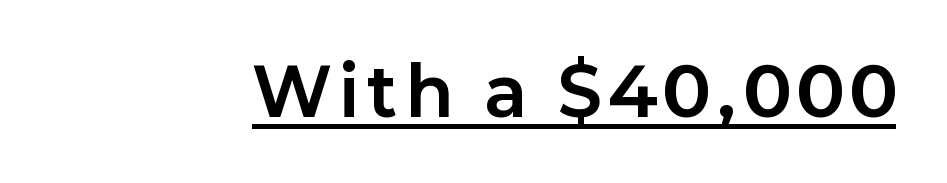
The image shows 66 px bold sans-serif type, upright; set underlined; low stroke contrast and a medium x-height.
